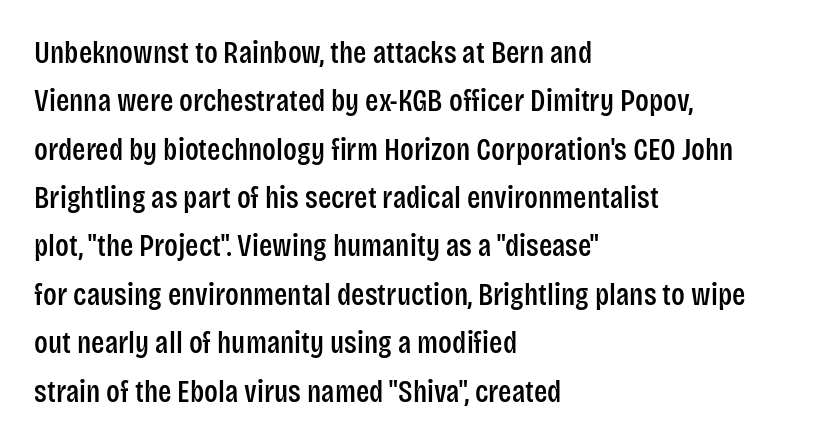
Q: Is the text italic (slanted)? A: No, it is upright.
Q: Is the typeface a serif or a sans-serif typeface? A: Sans-serif.
Q: Is the text underlined? A: No.
Q: How is the paragraph aligned? A: Left-aligned.
Q: Is the spacing between letters normal or unusually wide? A: Normal.
Q: Is the spacing between lines tight, normal or loose? A: Normal.
Q: Width (condensed, normal, or wide)? A: Condensed.
Q: Stroke contrast? A: Low.
Q: x-height? A: Large.
Q: Monospaced? A: No.
